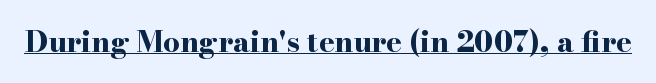
Compared with undecorated copy, this sample adds a rule below the words. Typesetter's note: full bold, strokes at maximum text heaviness. Students, note that the glyphs here touch the page at normal intervals. Posture: straight, roman, zero tilt.
